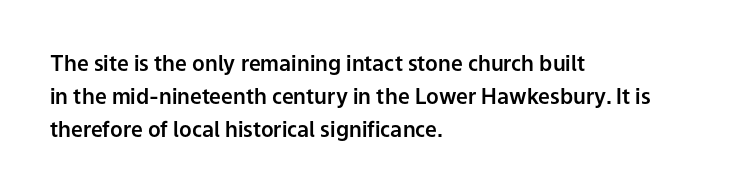
The tracking reads as untouched default to a designer's eye. Anything drawn beneath the words? Only blank space. Leading: standard. The lettering holds an erect, upright posture throughout.
